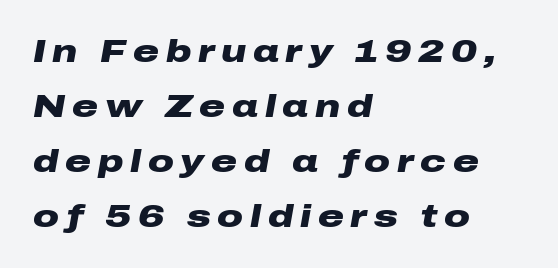
{"italic": "yes", "lean": "right", "slant_degrees": 10, "bold": "yes", "weight": "heavy", "width": "wide", "stroke_contrast": "low", "x_height": "medium", "monospaced": "no", "underline": "no", "align": "left", "line_spacing_ratio": 1.72, "letter_spacing": "wide", "letter_spacing_em": 0.21, "glyph_px": 32}
